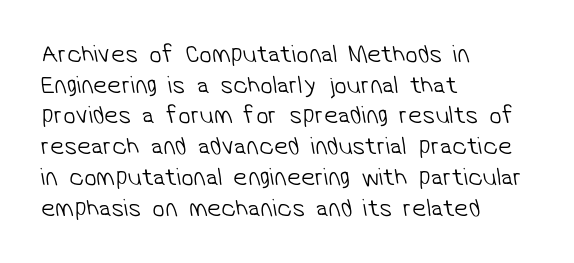
Q: Is the text bold? A: No.
Q: Is the text underlined? A: No.
Q: How is the paragraph aligned? A: Left-aligned.
Q: Is the spacing between letters normal or unusually wide? A: Normal.
